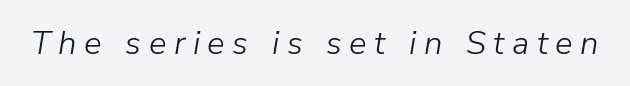
Tracking value appears strongly positive — letters spread wide. Each letter keeps its own natural width here, so spacing adapts to shape. Slant detected: the letters are inclined. The letterforms sit at book weight or below. Only glyphs here, with clear space below each row.
